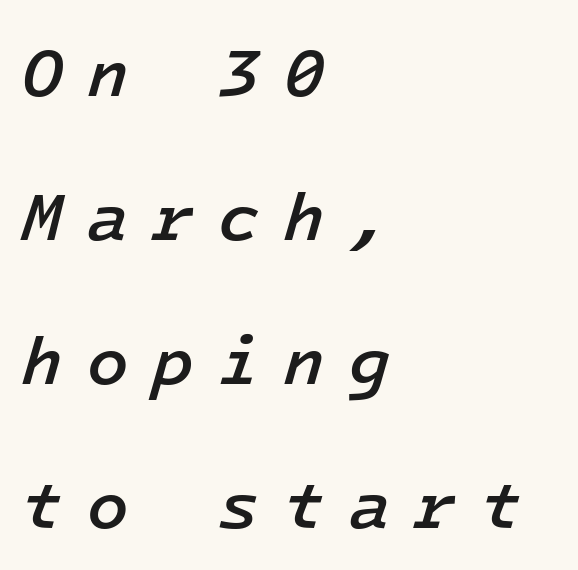
Notice how the stems are inclined rather than vertical — that's the hallmark of italics. Do the characters align in a grid? Yes, the font is monospaced. Quick note: interline space is abundant. Layout note: lines flush left. Is the type bold? Partly — it's a semibold, heavier than regular but not fully bold. Glyph-to-glyph distance is far greater than everyday printed text.
